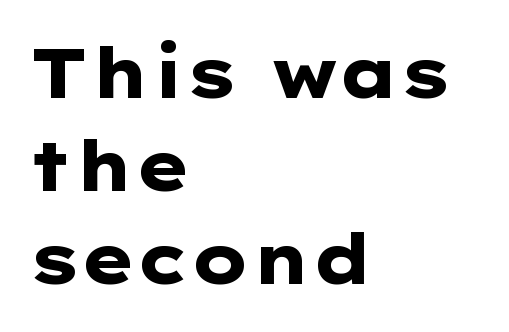
{"serif": "no", "italic": "no", "bold": "yes", "weight": "heavy", "width": "wide", "stroke_contrast": "low", "x_height": "medium", "monospaced": "no", "underline": "no", "align": "left", "line_spacing": "normal", "line_spacing_ratio": 1.35, "letter_spacing": "normal", "letter_spacing_em": 0.0, "glyph_px": 69}
